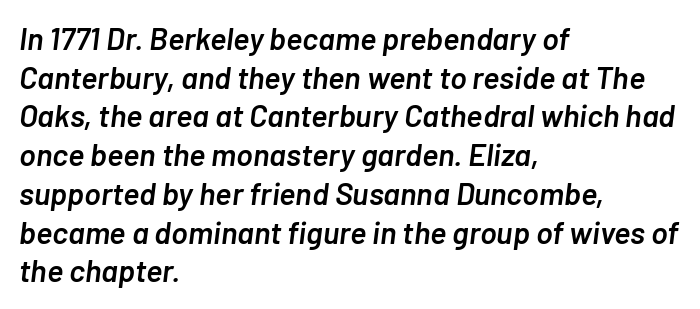
Just letters on the line, the space beneath them empty. As a designer I'd log this as weight 600, semibold. Note the varied advance widths — an 'i' is clearly narrower than an 'm'. A typesetter would call this leading conventional body-copy spacing.
